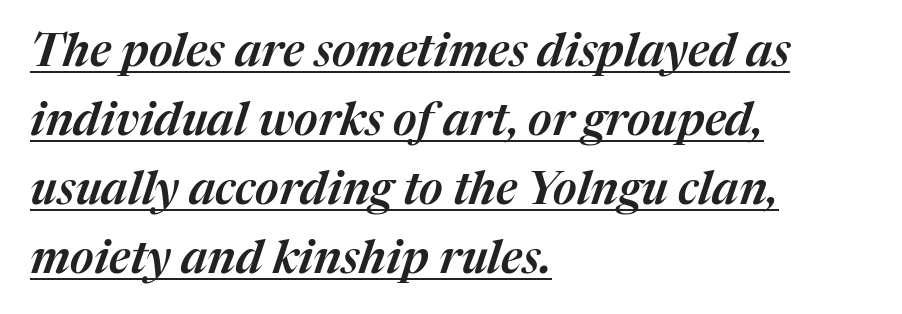
The image shows 46 px text type, italic (leaning right); set left-aligned, normal line spacing (1.5x), normal letter spacing, underlined; medium stroke contrast and a medium x-height.
